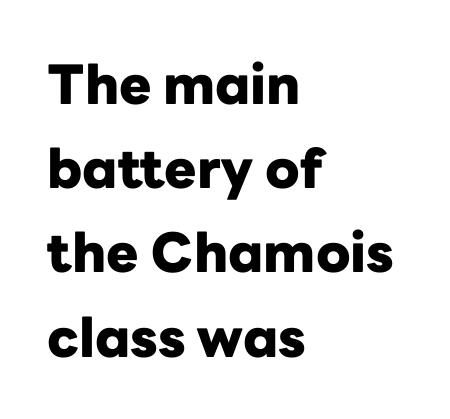
The image shows 54 px heavy sans-serif type, upright; set left-aligned, normal line spacing (1.56x), normal letter spacing, not underlined; low stroke contrast and a medium x-height.
